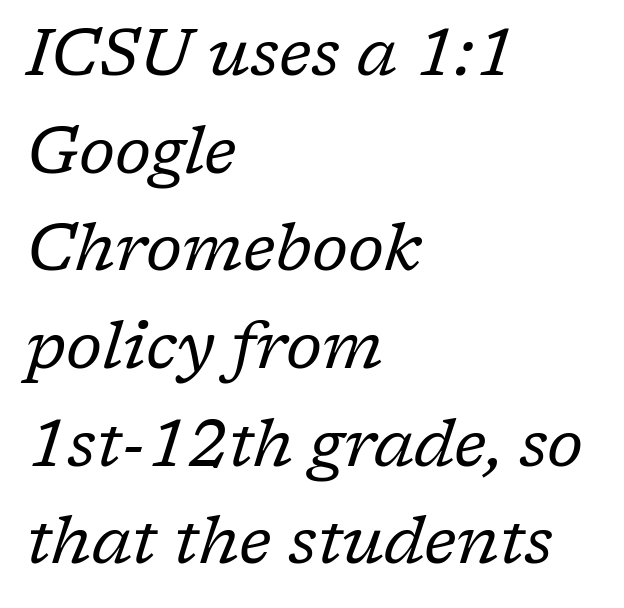
The image shows 66 px regular-weight serif type, italic (leaning right); set left-aligned, normal line spacing (1.48x), normal letter spacing, not underlined; low stroke contrast and a medium x-height.
